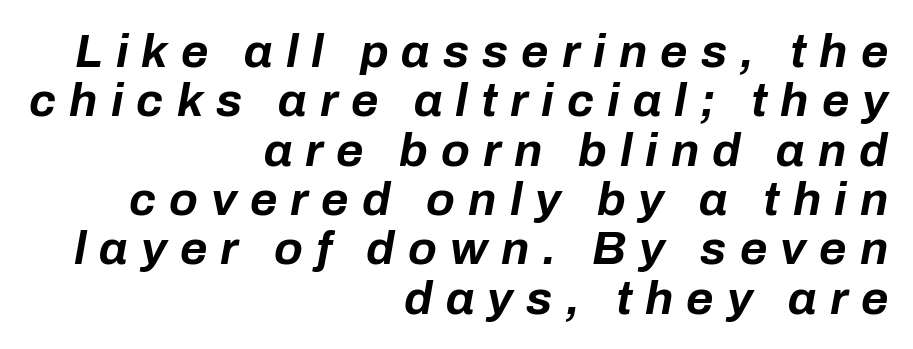
Q: Is the text bold? A: Yes.
Q: Is the text italic (slanted)? A: Yes, it leans right by about 10 degrees.
Q: Is the text underlined? A: No.
Q: How is the paragraph aligned? A: Right-aligned.
Q: Is the spacing between letters normal or unusually wide? A: Unusually wide.
Q: Is the spacing between lines tight, normal or loose? A: Tight.
Q: Width (condensed, normal, or wide)? A: Normal.
Q: Stroke contrast? A: Low.
Q: x-height? A: Medium.
Q: Monospaced? A: No.
